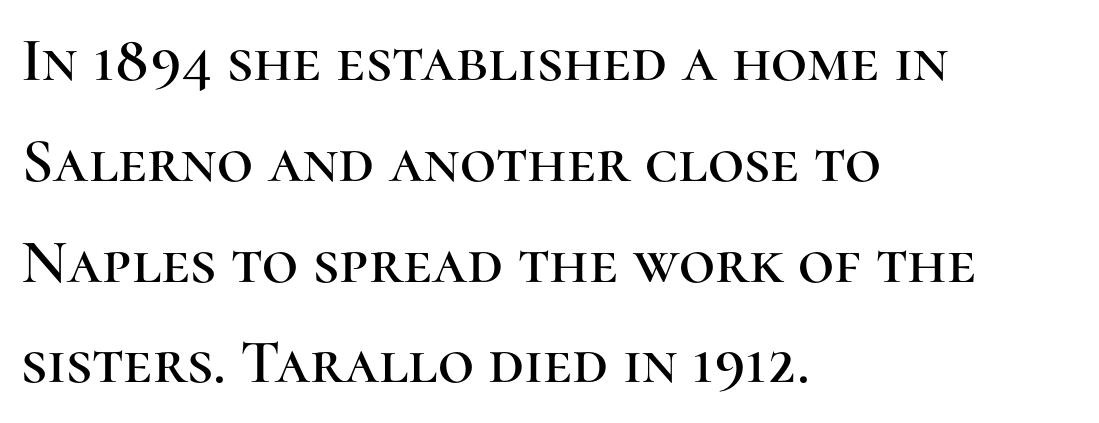
The image shows 63 px serif type, upright; set left-aligned, normal line spacing (1.6x), normal letter spacing, not underlined; high stroke contrast and a medium x-height.
